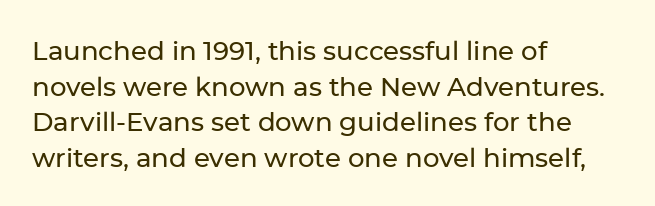
{"italic": "no", "underline": "no", "align": "left", "line_spacing": "normal", "line_spacing_ratio": 1.37, "letter_spacing": "normal", "letter_spacing_em": 0.0, "glyph_px": 26}
